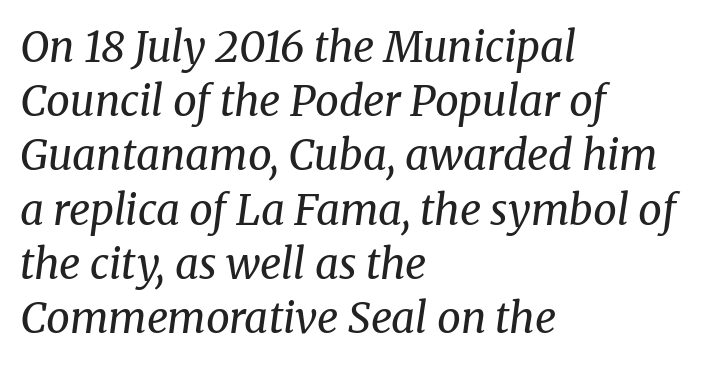
{"serif": "yes", "italic": "yes", "lean": "right", "slant_degrees": 8, "bold": "no", "weight": "regular", "width": "normal", "stroke_contrast": "medium", "x_height": "medium", "monospaced": "no", "underline": "no", "align": "left", "line_spacing": "normal", "line_spacing_ratio": 1.29, "letter_spacing": "normal", "letter_spacing_em": 0.0, "glyph_px": 42}
